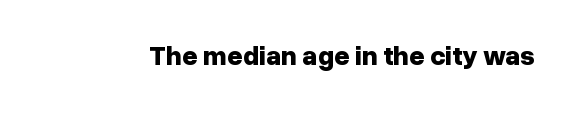
The image shows 27 px bold type, upright; set normal letter spacing, not underlined.
